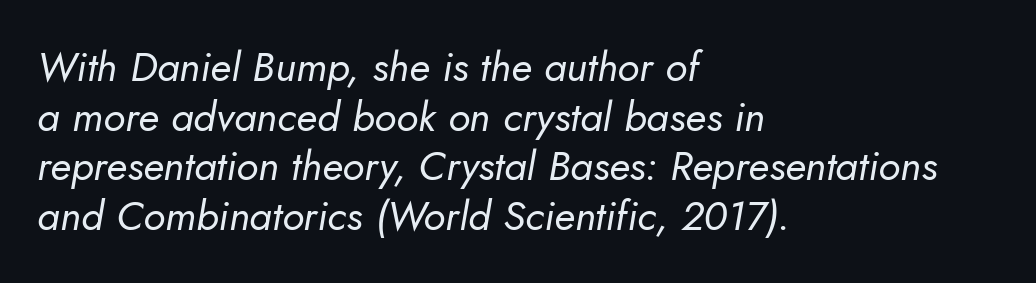
The rendering uses natural spacing where letterforms have individual widths. Does extra space separate the letters? No, they use regular spacing. The rendering applies a slant to the glyphs. Check under the words: just untouched page. Is the block centered? No — it sits flush against the left margin.
